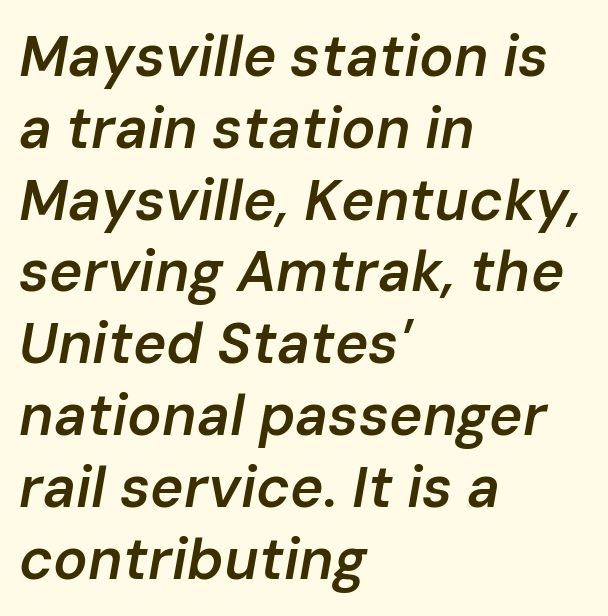
The image shows 57 px semibold type, italic (leaning right); set left-aligned, normal line spacing (1.26x), normal letter spacing, not underlined; low stroke contrast and a medium x-height.
